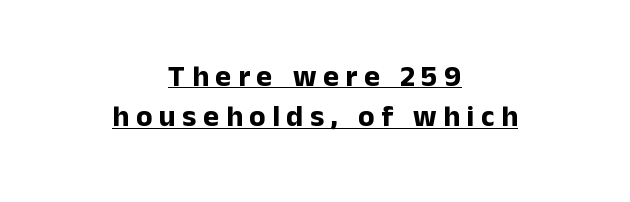
The image shows 30 px bold sans-serif type, upright; set centered, normal line spacing (1.35x), unusually wide letter spacing (+0.22 em), underlined; low stroke contrast and a medium x-height.
